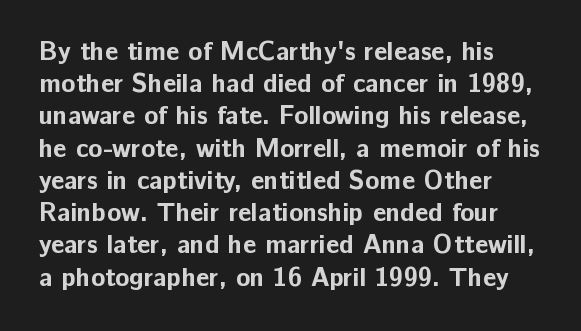
The image shows 26 px bold type, upright; set line spacing 1.24x, normal letter spacing, not underlined.
